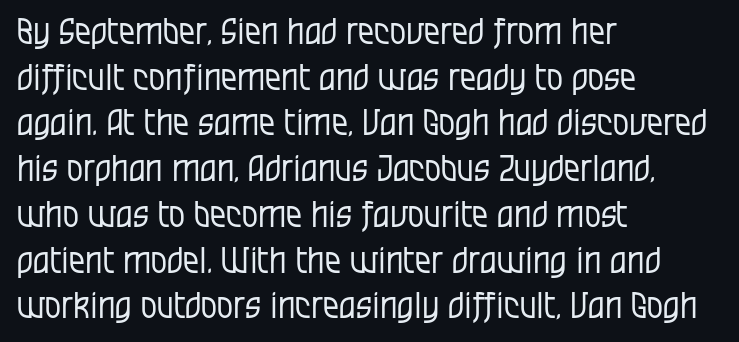
Q: Is the text bold? A: No.
Q: Is the text italic (slanted)? A: No, it is upright.
Q: Is the typeface a serif or a sans-serif typeface? A: Sans-serif.
Q: Is the text underlined? A: No.
Q: How is the paragraph aligned? A: Left-aligned.
Q: Is the spacing between letters normal or unusually wide? A: Normal.
Q: Is the spacing between lines tight, normal or loose? A: Normal.
Q: Width (condensed, normal, or wide)? A: Condensed.
Q: Stroke contrast? A: Low.
Q: x-height? A: Large.
Q: Monospaced? A: No.
